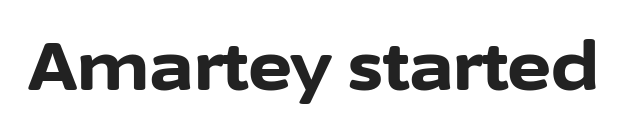
The image shows 67 px bold sans-serif type, upright; set normal letter spacing, not underlined; low stroke contrast and a medium x-height.
